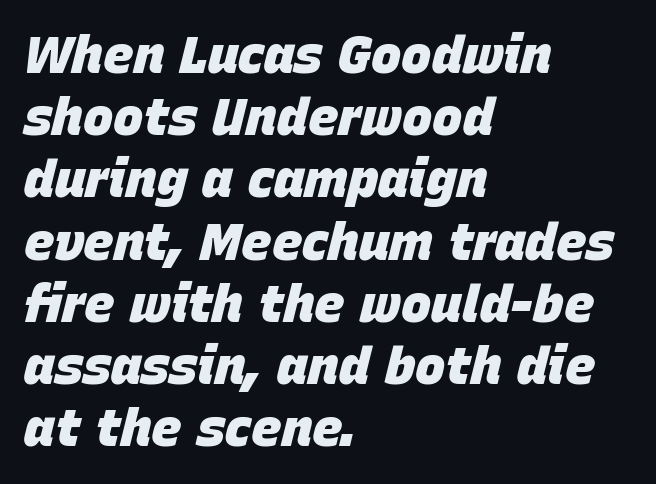
{"italic": "yes", "lean": "right", "slant_degrees": 15, "bold": "yes", "weight": "heavy", "width": "normal", "stroke_contrast": "low", "x_height": "large", "monospaced": "no", "underline": "no", "align": "left", "line_spacing_ratio": 1.22, "letter_spacing": "normal", "letter_spacing_em": 0.0, "glyph_px": 51}
